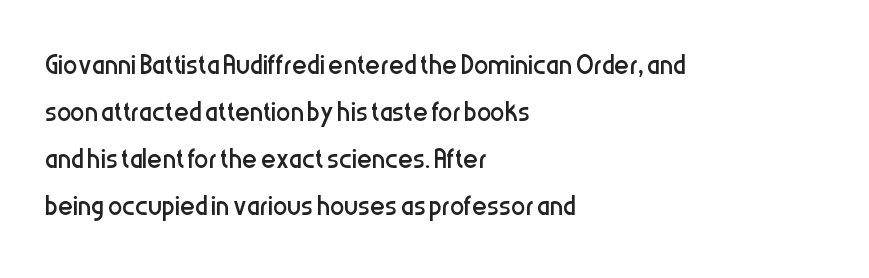
Q: Is the text bold? A: No.
Q: Is the text italic (slanted)? A: No, it is upright.
Q: Is the typeface a serif or a sans-serif typeface? A: Sans-serif.
Q: Is the text underlined? A: No.
Q: How is the paragraph aligned? A: Left-aligned.
Q: Is the spacing between letters normal or unusually wide? A: Normal.
Q: Is the spacing between lines tight, normal or loose? A: Normal.
Q: Width (condensed, normal, or wide)? A: Condensed.
Q: Stroke contrast? A: Low.
Q: x-height? A: Medium.
Q: Monospaced? A: No.
